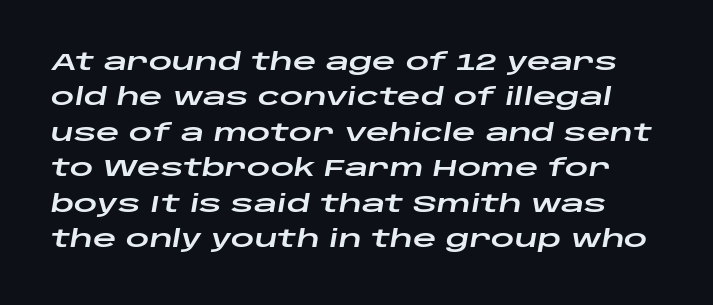
Italic? Definitely — the glyphs are oblique. Each row of text sits above clean, open space. This sample keeps an unexceptional amount of space between lines. The letters sit at their default tracking, neither squeezed nor spread.
